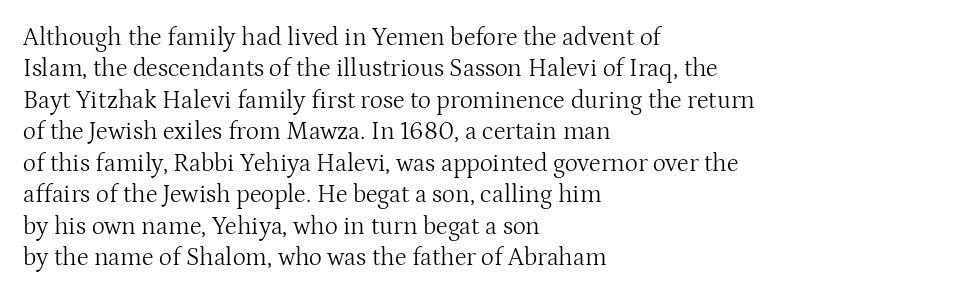
{"italic": "no", "bold": "no", "underline": "no", "align": "left", "line_spacing": "normal", "line_spacing_ratio": 1.26, "letter_spacing": "normal", "letter_spacing_em": 0.0, "glyph_px": 25}
